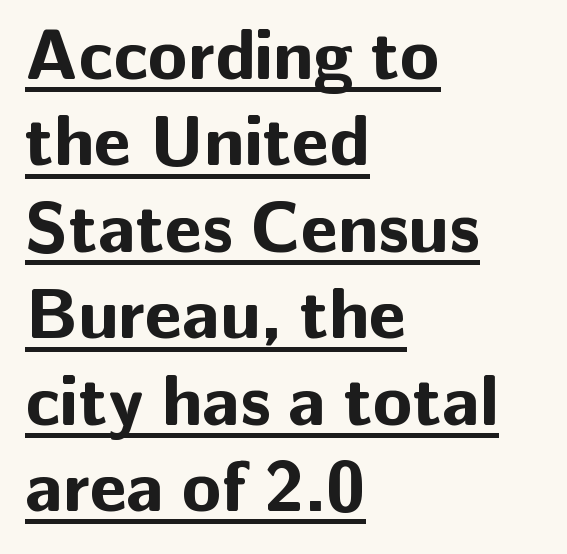
The image shows 72 px bold sans-serif type, upright; set left-aligned, line spacing 1.2x, normal letter spacing, underlined; low stroke contrast and a medium x-height.
